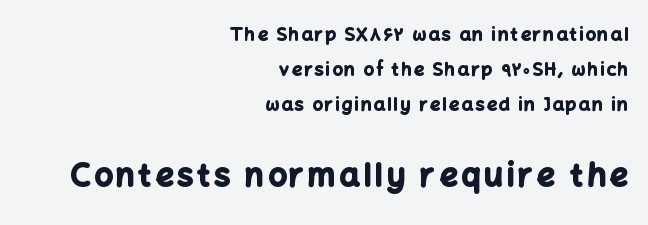
Q: Is the text bold? A: Yes.
Q: Is the text italic (slanted)? A: No, it is upright.
Q: Is the typeface a serif or a sans-serif typeface? A: Sans-serif.
Q: Is the text underlined? A: No.
Q: How is the paragraph aligned? A: Right-aligned.
Q: Is the spacing between lines tight, normal or loose? A: Loose.
Q: Which block of text is set in a larger size, the first (top) or the second (bottom)? A: The second (bottom) one.
Q: Width (condensed, normal, or wide)? A: Normal.
Q: Stroke contrast? A: Low.
Q: x-height? A: Medium.
Q: Monospaced? A: No.
